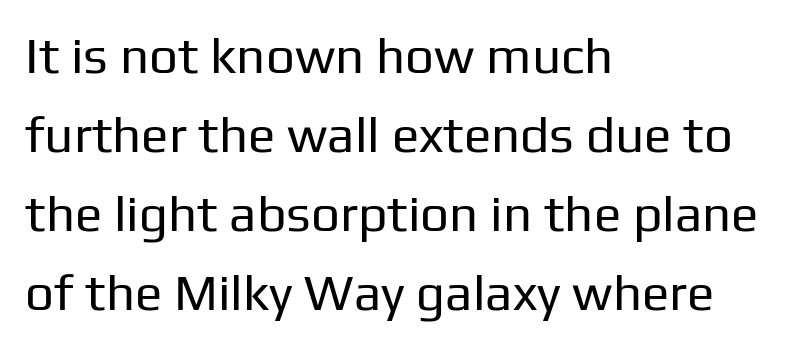
The image shows 51 px regular-weight sans-serif type, upright; set left-aligned, normal line spacing (1.55x), normal letter spacing, not underlined; low stroke contrast and a medium x-height.
